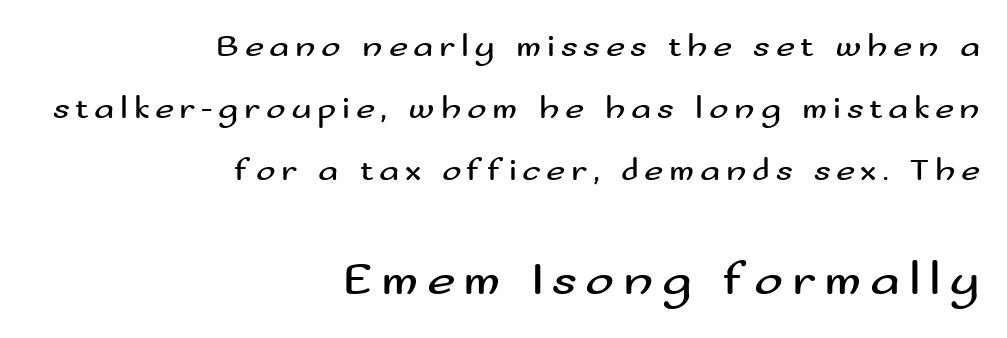
This sample uses a sans-serif face. Whoever set this made the second block the dominant, larger element. Words float on clear page, feet unadorned. These lines are rendered in a variable-pitch font. The paragraph has a hard right edge and a soft left edge.
